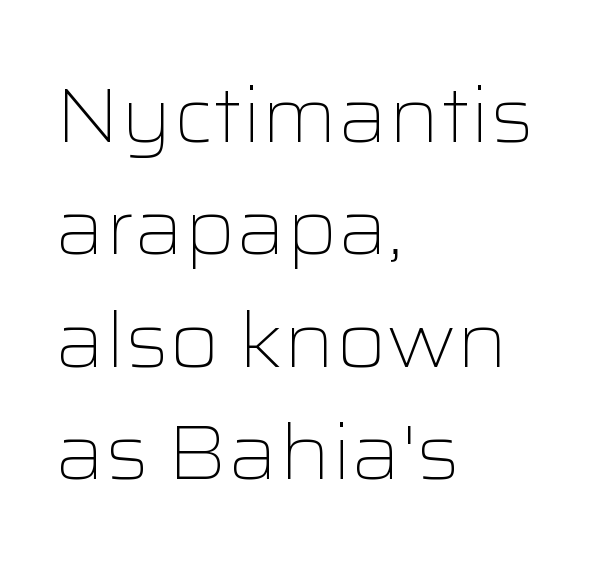
{"serif": "no", "italic": "no", "bold": "no", "weight": "light", "width": "wide", "stroke_contrast": "low", "x_height": "medium", "monospaced": "no", "underline": "no", "align": "left", "line_spacing": "normal", "line_spacing_ratio": 1.48, "letter_spacing": "normal", "letter_spacing_em": 0.0, "glyph_px": 76}
